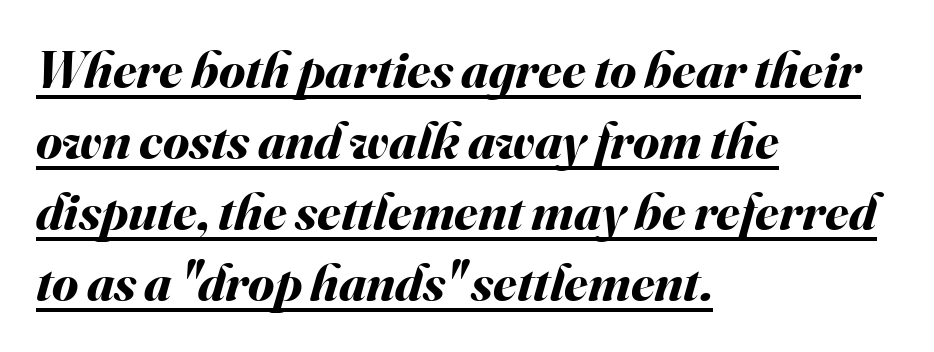
The image shows 53 px bold type, italic (leaning right); set left-aligned, normal line spacing (1.34x), normal letter spacing, underlined; medium stroke contrast and a small x-height.
